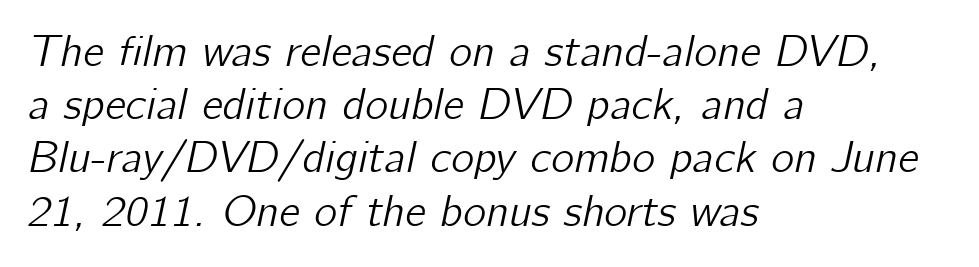
Q: Is the text italic (slanted)? A: Yes, it leans right by about 12 degrees.
Q: Is the text underlined? A: No.
Q: How is the paragraph aligned? A: Left-aligned.
Q: Is the spacing between letters normal or unusually wide? A: Normal.
Q: Width (condensed, normal, or wide)? A: Normal.
Q: Stroke contrast? A: Low.
Q: x-height? A: Medium.
Q: Monospaced? A: No.
